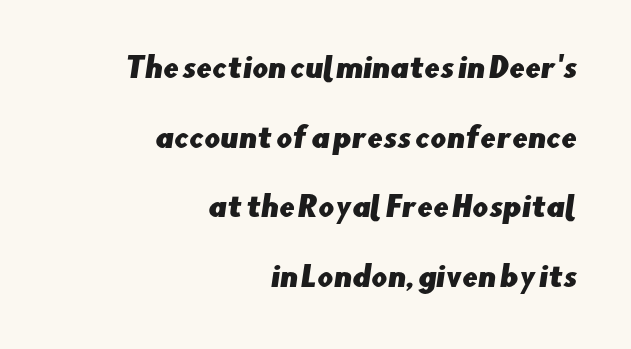
The image shows 28 px sans-serif type; set right-aligned, loose line spacing (2.49x), normal letter spacing, not underlined; low stroke contrast and a small x-height.
